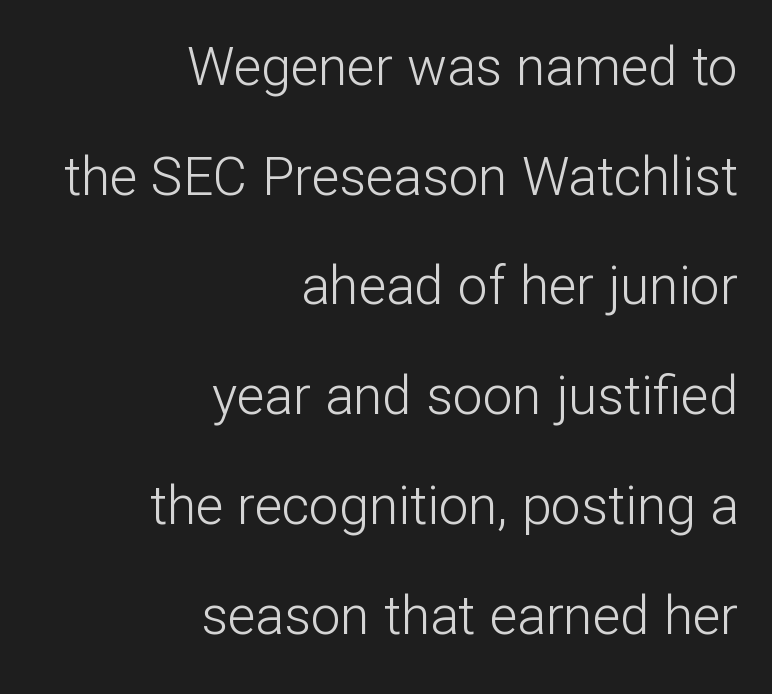
{"serif": "no", "italic": "no", "bold": "no", "weight": "light", "width": "normal", "stroke_contrast": "low", "x_height": "medium", "monospaced": "no", "underline": "no", "align": "right", "line_spacing": "loose", "line_spacing_ratio": 2.07, "letter_spacing": "normal", "letter_spacing_em": 0.0, "glyph_px": 53}
